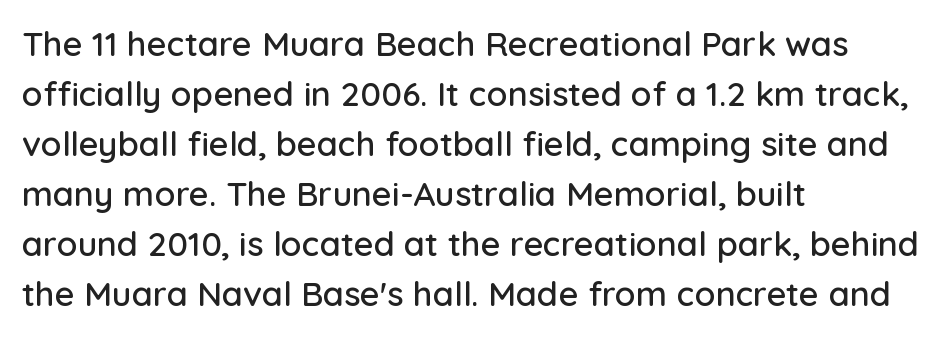
{"serif": "no", "italic": "no", "width": "normal", "stroke_contrast": "low", "x_height": "medium", "monospaced": "no", "underline": "no", "align": "left", "line_spacing": "normal", "line_spacing_ratio": 1.47, "letter_spacing": "normal", "letter_spacing_em": 0.0, "glyph_px": 34}
